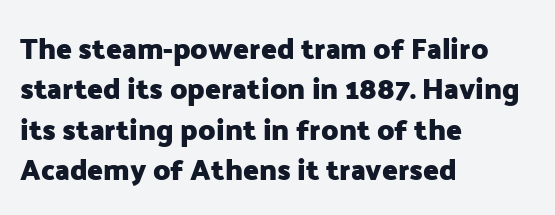
{"serif": "no", "italic": "no", "bold": "yes", "weight": "heavy", "width": "normal", "stroke_contrast": "low", "x_height": "medium", "monospaced": "no", "underline": "no", "align": "left", "line_spacing": "normal", "line_spacing_ratio": 1.39, "letter_spacing": "normal", "letter_spacing_em": 0.0, "glyph_px": 29}
